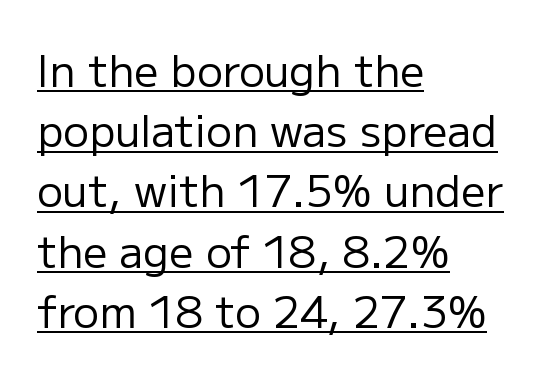
Is there an underline? Yes — a line sits under the letters. Italic: no, the glyphs are upright roman. Ink coverage per letter is moderate at most. In terms of leading, this rendering sits right in the middle. A typesetter would call this proportional, since set widths differ per character. In terms of letterform style, serifs are entirely absent.
